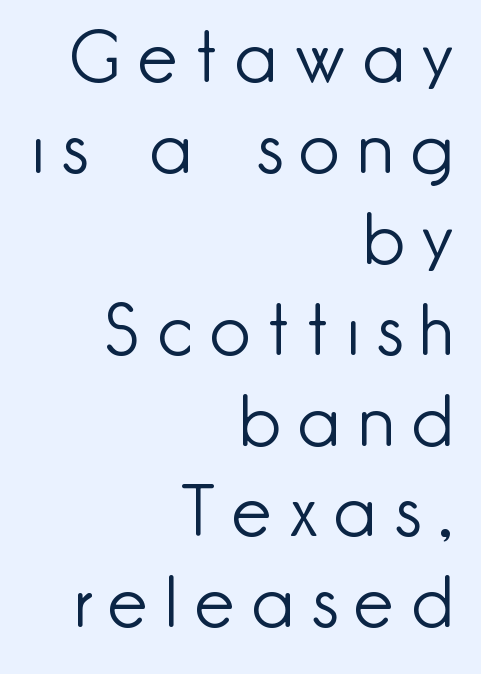
The image shows 71 px light sans-serif type, upright; set right-aligned, normal line spacing (1.28x), unusually wide letter spacing (+0.25 em), not underlined; low stroke contrast and a small x-height.
